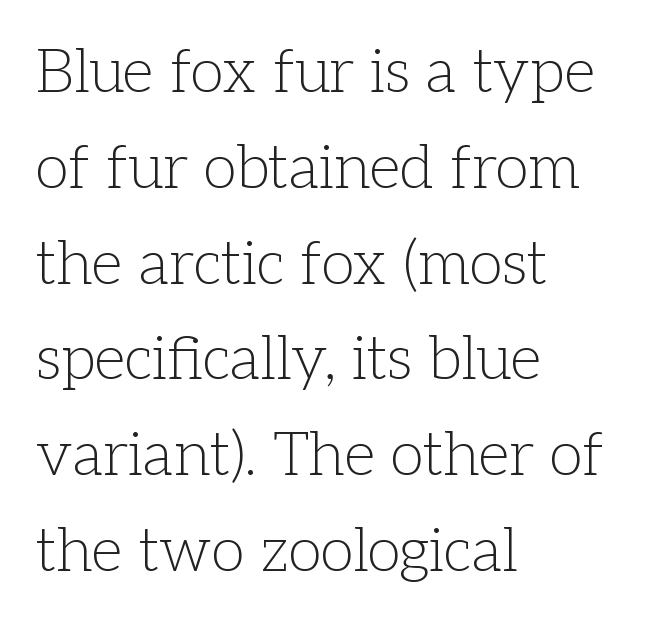
The image shows 61 px light serif type, upright; set left-aligned, normal line spacing (1.57x), normal letter spacing, not underlined; low stroke contrast and a medium x-height.
